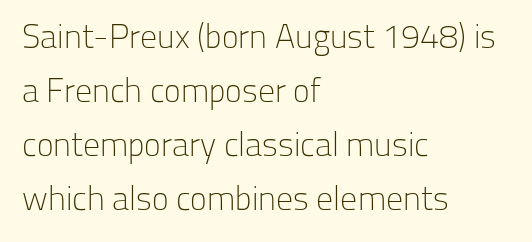
Line spacing here is normal. In CSS terms this would be text-align: left. Type without underlining. Nothing sits at the stroke ends, so this counts as sans-serif. The letters advance in unequal steps, a hallmark of proportional type. On a weight scale, this lands at 450 or below.
